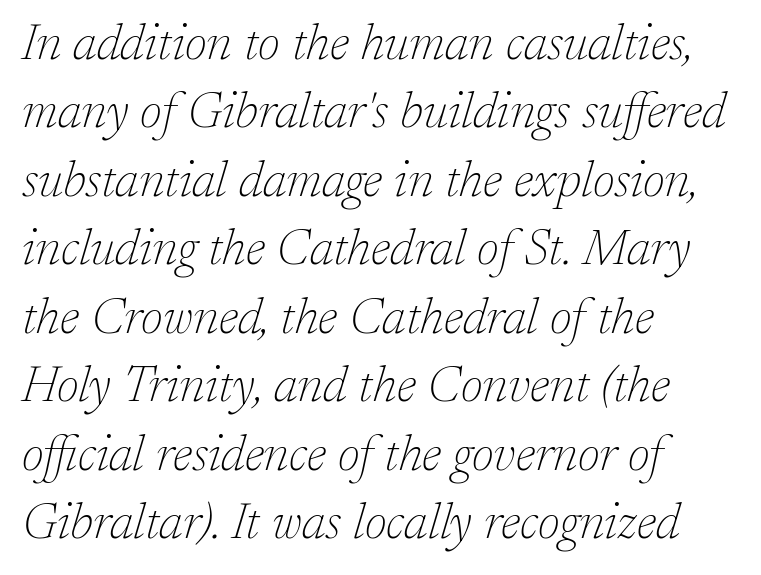
Q: Is the text bold? A: No.
Q: Is the text italic (slanted)? A: Yes, it leans right by about 17 degrees.
Q: Is the typeface a serif or a sans-serif typeface? A: Serif.
Q: Is the text underlined? A: No.
Q: How is the paragraph aligned? A: Left-aligned.
Q: Is the spacing between letters normal or unusually wide? A: Normal.
Q: Is the spacing between lines tight, normal or loose? A: Normal.
Q: Width (condensed, normal, or wide)? A: Normal.
Q: Stroke contrast? A: Low.
Q: x-height? A: Medium.
Q: Monospaced? A: No.
